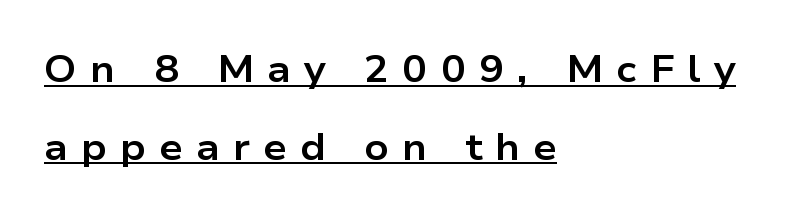
Caption: expanded tracking, letters set apart. Quick note: underline on. Ascenders rise straight up at ninety degrees. This sample has the flowing, uneven cadence of proportional lettering.
